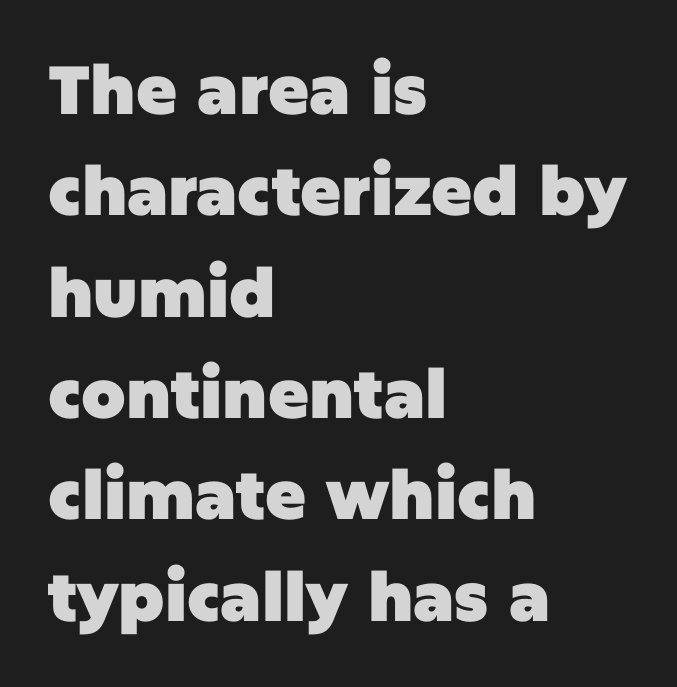
The area under the type is left untouched. Pretty heavy lettering here — definitely bold. The rendering uses natural spacing where letterforms have individual widths. This is roman type, the default non-slanted kind.
